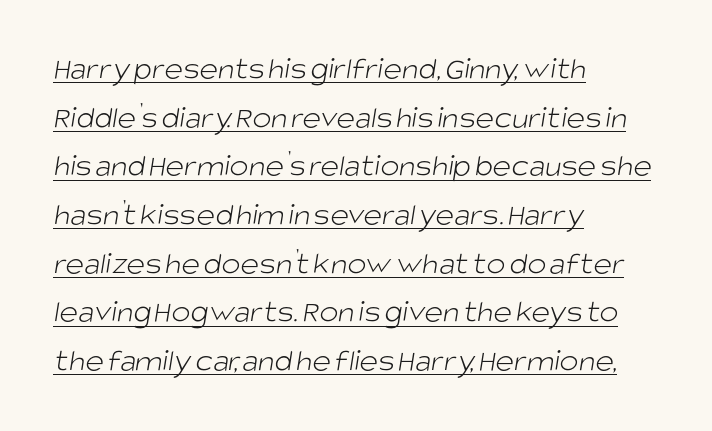
{"serif": "no", "bold": "no", "weight": "light", "width": "normal", "stroke_contrast": "low", "x_height": "large", "monospaced": "no", "underline": "yes", "align": "left", "line_spacing": "normal", "line_spacing_ratio": 1.52, "letter_spacing": "normal", "letter_spacing_em": 0.0, "glyph_px": 32}
